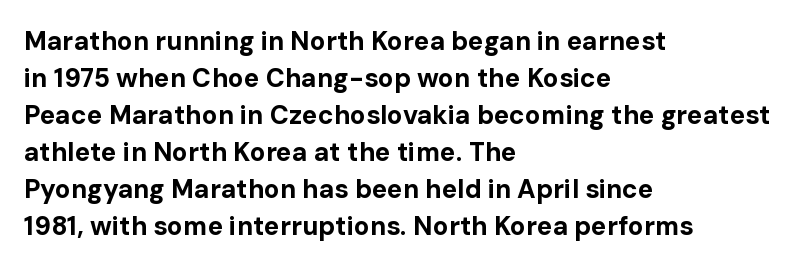
{"italic": "no", "bold": "yes", "underline": "no", "align": "left", "line_spacing": "normal", "line_spacing_ratio": 1.42, "letter_spacing": "normal", "letter_spacing_em": 0.0, "glyph_px": 26}
